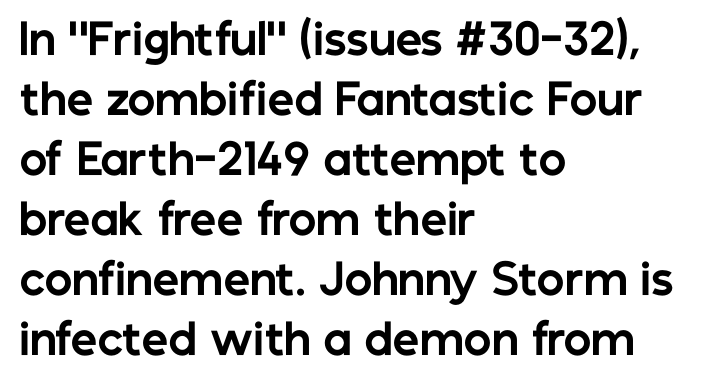
Q: Is the text bold? A: Yes.
Q: Is the text italic (slanted)? A: No, it is upright.
Q: Is the typeface a serif or a sans-serif typeface? A: Sans-serif.
Q: Is the text underlined? A: No.
Q: How is the paragraph aligned? A: Left-aligned.
Q: Is the spacing between letters normal or unusually wide? A: Normal.
Q: Is the spacing between lines tight, normal or loose? A: Normal.
Q: Width (condensed, normal, or wide)? A: Normal.
Q: Stroke contrast? A: Low.
Q: x-height? A: Medium.
Q: Monospaced? A: No.
